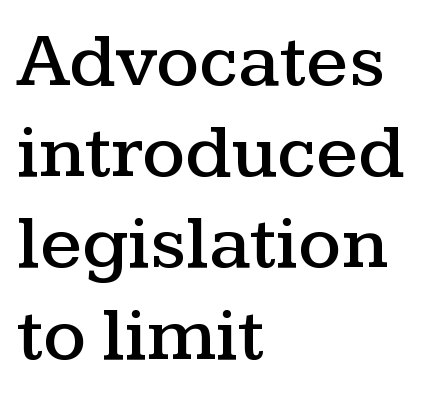
Unmarked baselines from the first word to the last. Italic? Not at all — the glyphs are vertical. Think of a printed novel: that variable character pitch is what you see here. Look at the tracking — it's just the regular setting, nothing added. The letters carry serifs — small finishing strokes at the ends of their stems. A classic flush-left, rag-right setting is used for this passage.
